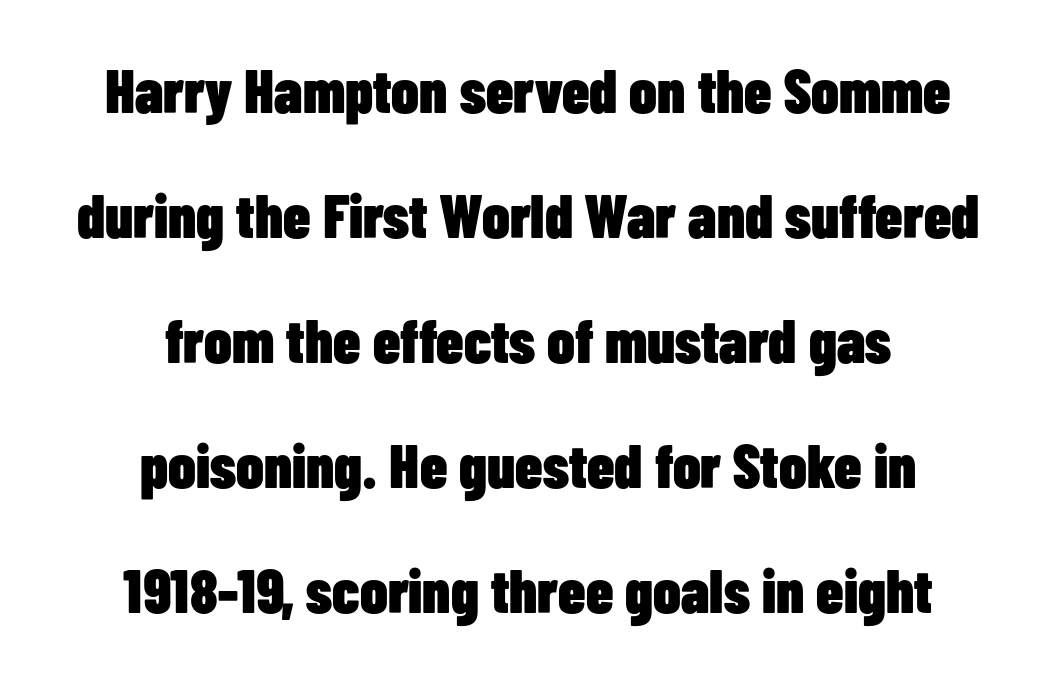
{"serif": "no", "italic": "no", "bold": "yes", "weight": "heavy", "width": "condensed", "stroke_contrast": "low", "x_height": "medium", "monospaced": "no", "underline": "no", "align": "center", "line_spacing": "loose", "line_spacing_ratio": 2.05, "letter_spacing": "normal", "letter_spacing_em": 0.0, "glyph_px": 61}
